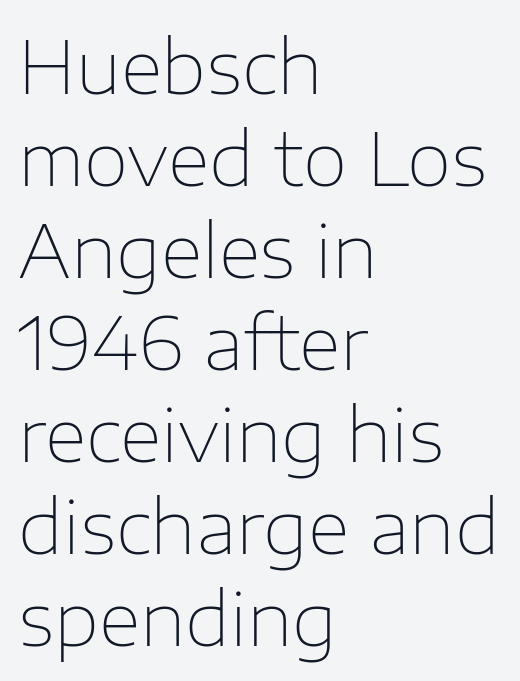
The image shows 73 px thin sans-serif type, upright; set left-aligned, normal line spacing (1.26x), normal letter spacing, not underlined; low stroke contrast and a medium x-height.
